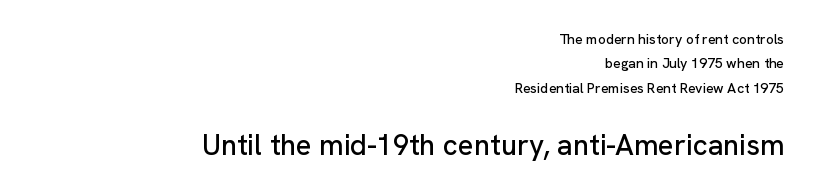
The image shows 29 px sans-serif type, upright; set right-aligned, line spacing 1.74x, normal letter spacing, not underlined; the second (bottom) block is 2.07x larger; low stroke contrast and a medium x-height.
